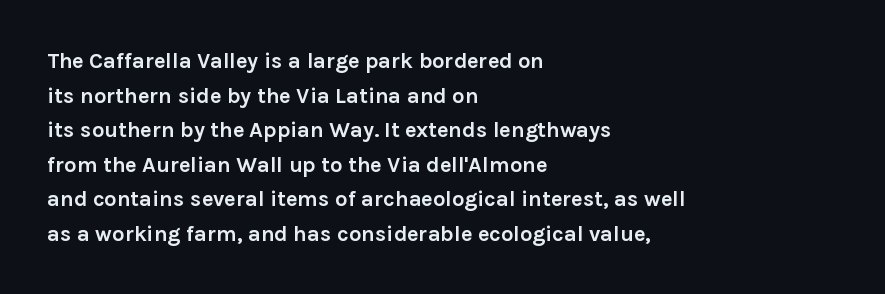
The image shows 22 px bold type, upright; set left-aligned, normal line spacing (1.57x), normal letter spacing, not underlined.
